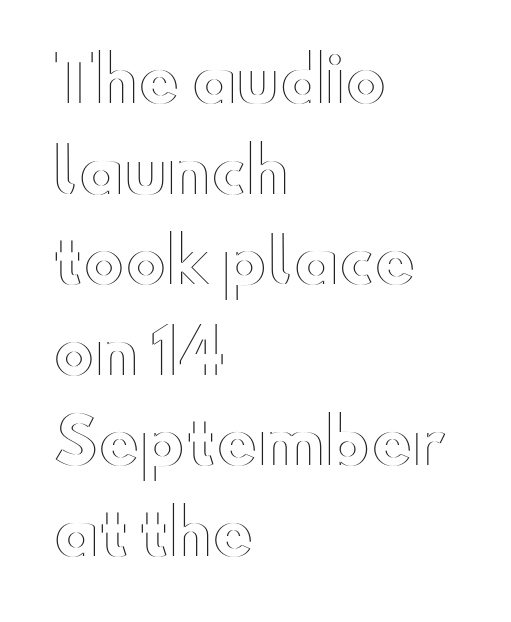
{"italic": "no", "width": "wide", "x_height": "small", "monospaced": "no", "underline": "no", "align": "left", "line_spacing": "normal", "line_spacing_ratio": 1.46, "letter_spacing": "normal", "letter_spacing_em": 0.0, "glyph_px": 62}
